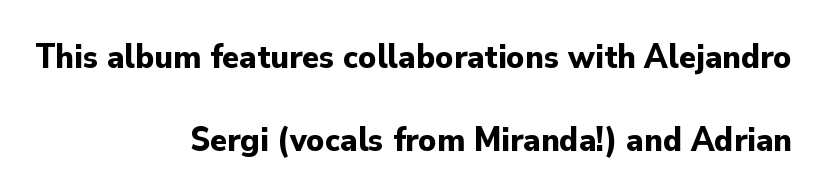
Q: Is the text bold? A: Yes.
Q: Is the text italic (slanted)? A: No, it is upright.
Q: Is the typeface a serif or a sans-serif typeface? A: Sans-serif.
Q: Is the text underlined? A: No.
Q: How is the paragraph aligned? A: Right-aligned.
Q: Is the spacing between letters normal or unusually wide? A: Normal.
Q: Is the spacing between lines tight, normal or loose? A: Loose.
Q: Width (condensed, normal, or wide)? A: Normal.
Q: Stroke contrast? A: Low.
Q: x-height? A: Small.
Q: Monospaced? A: No.
